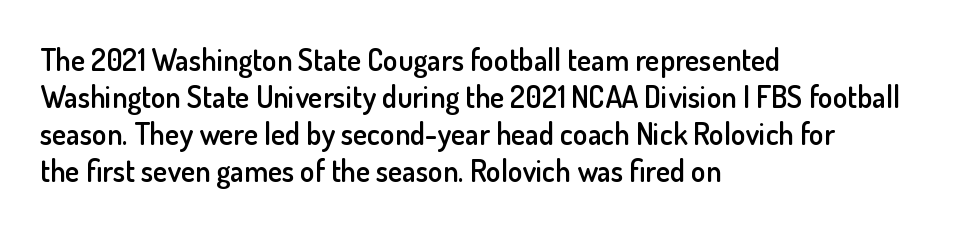
Examine the stroke ends and you'll find no serifs. The ragged edge is on the right, which tells us the setting is flush left. Is this a fixed-width face? No — the glyphs have proportional, varying widths. Typesetter's note: demi weight, one step under bold.
